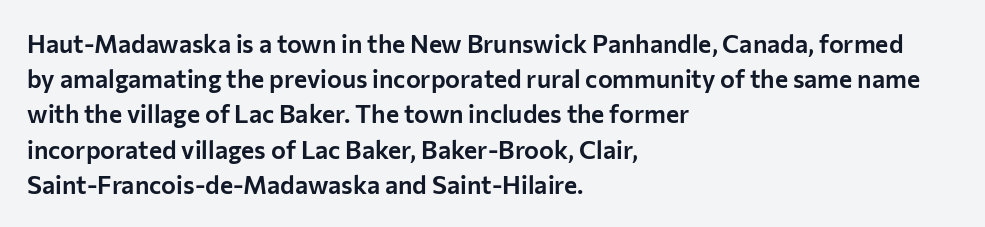
Q: Is the text italic (slanted)? A: No, it is upright.
Q: Is the text underlined? A: No.
Q: How is the paragraph aligned? A: Left-aligned.
Q: Is the spacing between letters normal or unusually wide? A: Normal.
Q: Is the spacing between lines tight, normal or loose? A: Normal.
